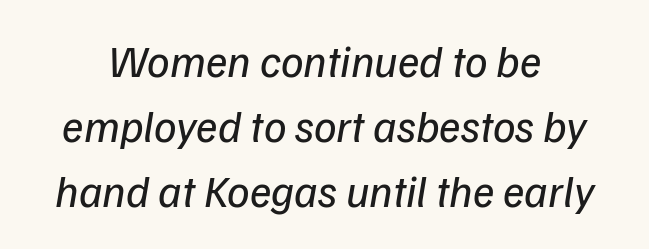
The image shows 45 px regular-weight sans-serif type; set normal line spacing (1.45x), normal letter spacing, not underlined; low stroke contrast and a medium x-height.
